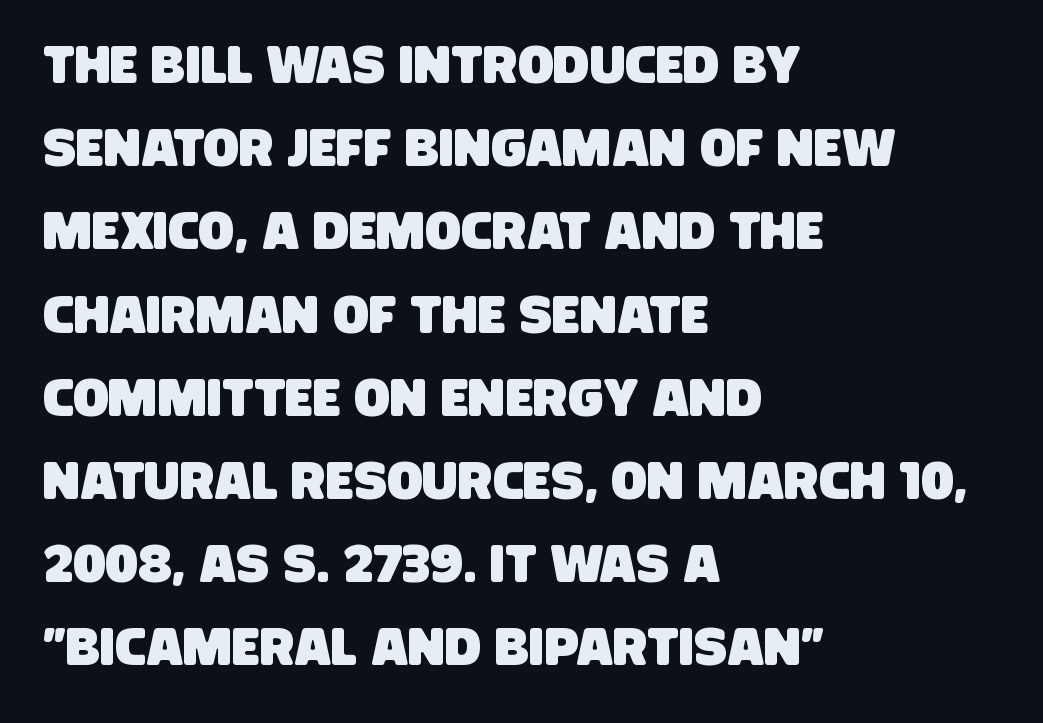
Q: Is the typeface a serif or a sans-serif typeface? A: Sans-serif.
Q: Is the text underlined? A: No.
Q: How is the paragraph aligned? A: Left-aligned.
Q: Is the spacing between letters normal or unusually wide? A: Normal.
Q: Is the spacing between lines tight, normal or loose? A: Normal.
Q: Width (condensed, normal, or wide)? A: Condensed.
Q: Stroke contrast? A: Low.
Q: x-height? A: Large.
Q: Monospaced? A: No.
